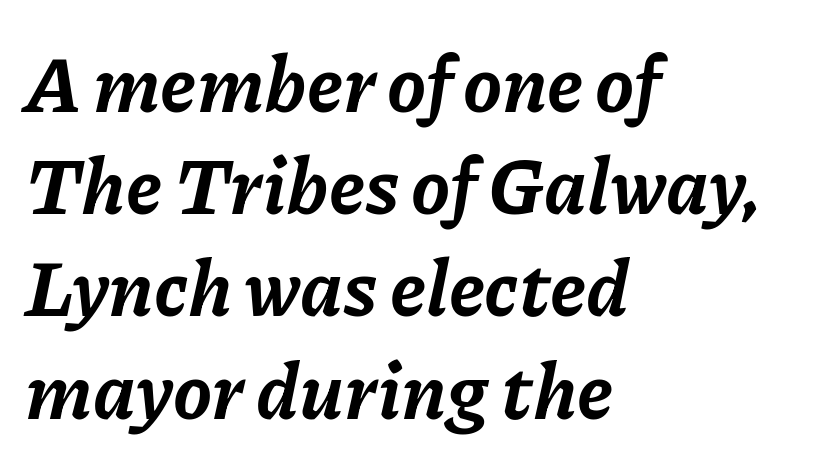
The passage shown is emphatically bold. The letters advance in unequal steps, a hallmark of proportional type. The rows are spaced the way most documents space them. Leftover space on each line is placed entirely after the last word.
